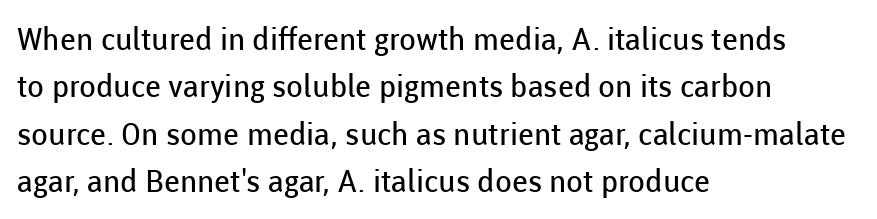
{"serif": "no", "italic": "no", "bold": "no", "weight": "regular", "width": "normal", "stroke_contrast": "low", "x_height": "medium", "monospaced": "no", "underline": "no", "align": "left", "line_spacing": "normal", "line_spacing_ratio": 1.53, "letter_spacing": "normal", "letter_spacing_em": 0.0, "glyph_px": 31}
